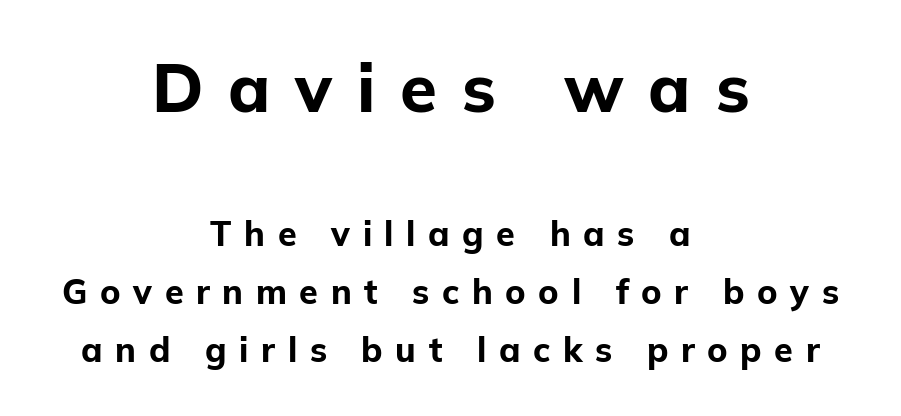
This block has exactly the height ordinary leading produces. Where is the straight margin? There isn't one; the lines are centered. Two sizes are in play, and the larger belongs to the first block. Underline: absent. The type is letterspaced generously, with wide tracking.
